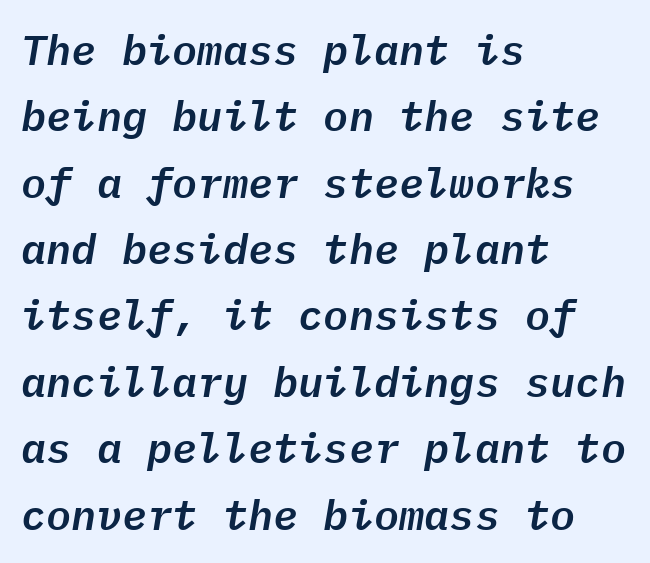
Q: Is the text italic (slanted)? A: Yes, it leans right by about 9 degrees.
Q: Is the text underlined? A: No.
Q: How is the paragraph aligned? A: Left-aligned.
Q: Is the spacing between letters normal or unusually wide? A: Normal.
Q: Is the spacing between lines tight, normal or loose? A: Normal.
Q: Width (condensed, normal, or wide)? A: Normal.
Q: Stroke contrast? A: Low.
Q: x-height? A: Medium.
Q: Monospaced? A: Yes.
